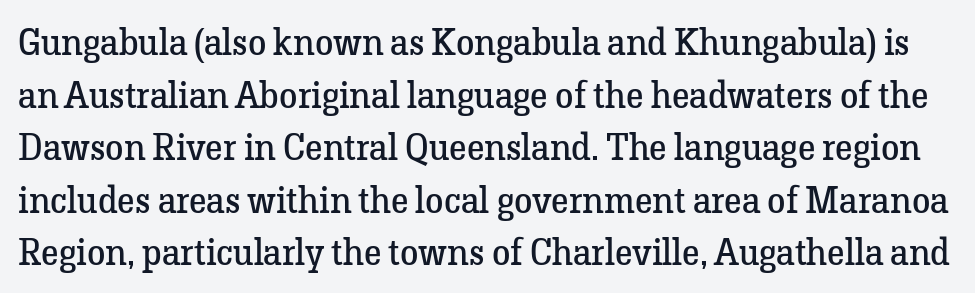
Tracking here is standard; glyphs follow each other at the usual distance. The specimen omits any rule beneath the text block's lines. The letters stand straight up with perfectly vertical stems. Here the designer chose a conventional face with non-uniform glyph widths.
